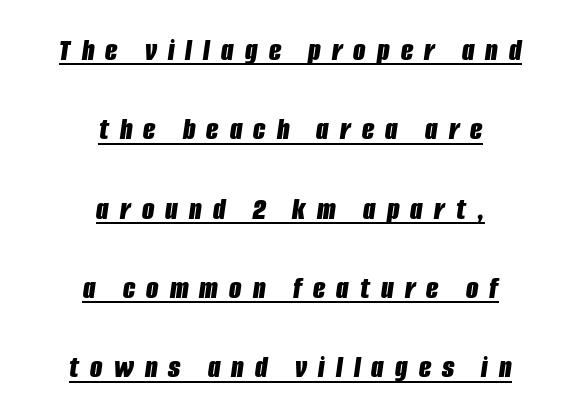
Q: Is the text bold? A: Yes.
Q: Is the text italic (slanted)? A: Yes, it leans right by about 8 degrees.
Q: Is the text underlined? A: Yes.
Q: How is the paragraph aligned? A: Centered.
Q: Is the spacing between letters normal or unusually wide? A: Unusually wide.
Q: Is the spacing between lines tight, normal or loose? A: Loose.
Q: Width (condensed, normal, or wide)? A: Condensed.
Q: Stroke contrast? A: Low.
Q: x-height? A: Large.
Q: Monospaced? A: No.
